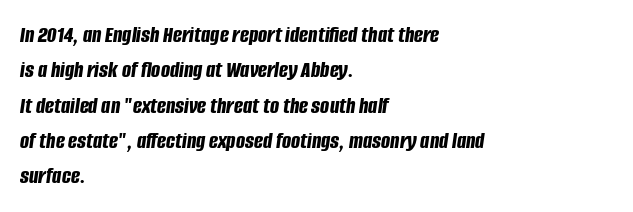
{"italic": "yes", "lean": "right", "slant_degrees": 8, "bold": "yes", "underline": "no", "align": "left", "line_spacing": "normal", "line_spacing_ratio": 1.47, "letter_spacing": "normal", "letter_spacing_em": 0.0, "glyph_px": 24}
